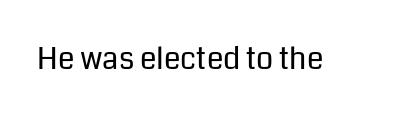
The image shows 30 px regular-weight sans-serif type, upright; set normal letter spacing, not underlined; low stroke contrast and a medium x-height.
